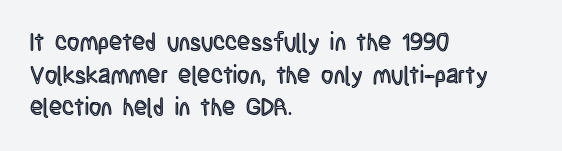
The vertical gap from one line to the next is medium. The rendering keeps characters at their native spacing. The axis of the letterforms is exactly vertical. Bare-footed words on every line. In CSS terms this would be text-align: left.
